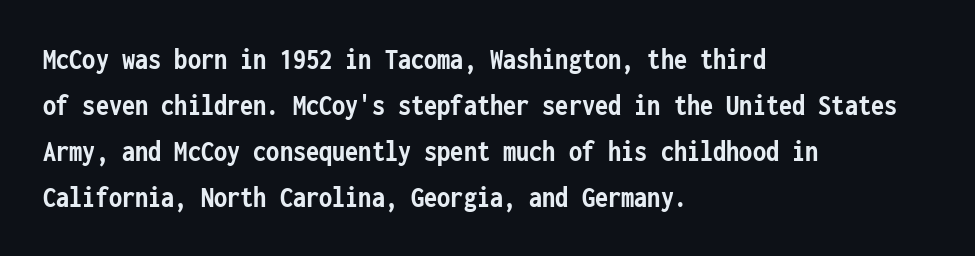
The image shows 30 px semibold, condensed sans-serif type, upright, monospaced; set left-aligned, normal line spacing (1.53x), normal letter spacing, not underlined; low stroke contrast and a medium x-height.
